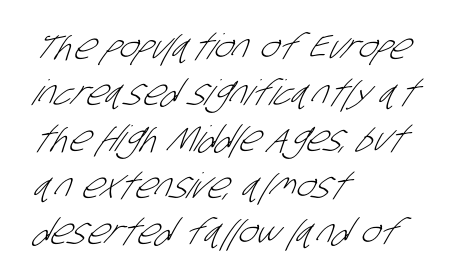
{"serif": "no", "bold": "no", "weight": "light", "width": "condensed", "stroke_contrast": "low", "x_height": "large", "monospaced": "no", "underline": "no", "align": "left", "line_spacing": "normal", "line_spacing_ratio": 1.32, "letter_spacing": "normal", "letter_spacing_em": 0.0, "glyph_px": 35}
